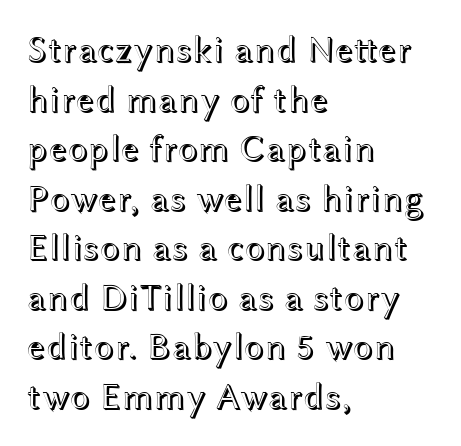
Honestly, there is no underline to notice here at all. Characters remain perfectly vertical along every line. How are the letters spaced? Ordinarily, with no added tracking. Character widths vary here, with narrow letters taking less room than wide ones.
